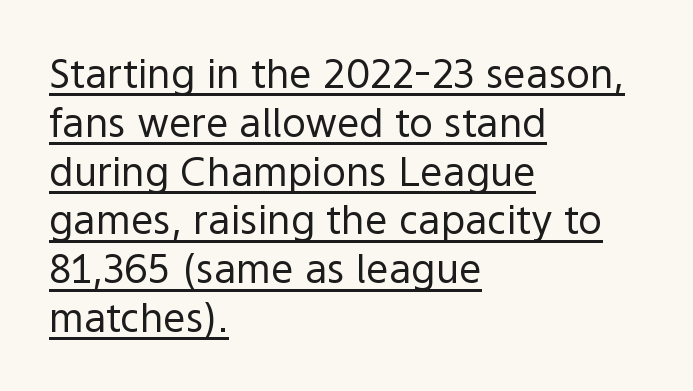
The image shows 40 px regular-weight sans-serif type, upright; set left-aligned, line spacing 1.22x, normal letter spacing, underlined; a medium x-height.
